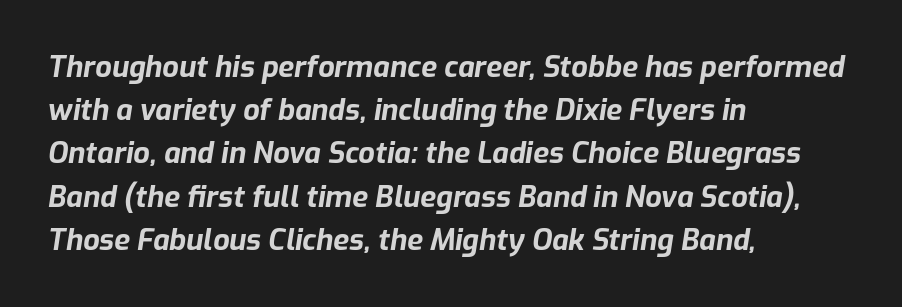
{"italic": "yes", "lean": "right", "slant_degrees": 9, "bold": "yes", "weight": "bold", "width": "normal", "stroke_contrast": "low", "x_height": "medium", "monospaced": "no", "underline": "no", "align": "left", "line_spacing": "normal", "line_spacing_ratio": 1.49, "letter_spacing": "normal", "letter_spacing_em": 0.0, "glyph_px": 29}
